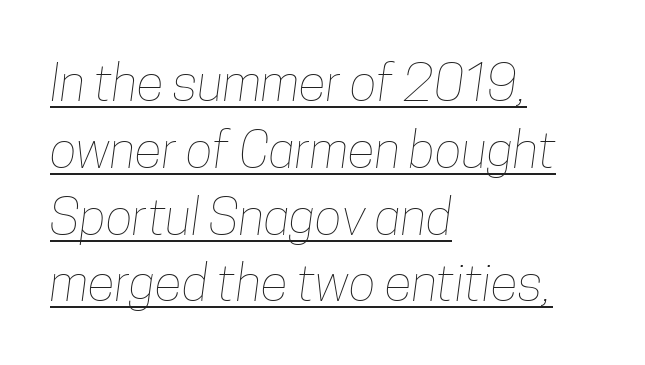
Q: Is the text bold? A: No.
Q: Is the text underlined? A: Yes.
Q: How is the paragraph aligned? A: Left-aligned.
Q: Is the spacing between letters normal or unusually wide? A: Normal.
Q: Is the spacing between lines tight, normal or loose? A: Normal.
Q: Width (condensed, normal, or wide)? A: Condensed.
Q: Stroke contrast? A: Low.
Q: x-height? A: Medium.
Q: Monospaced? A: No.
